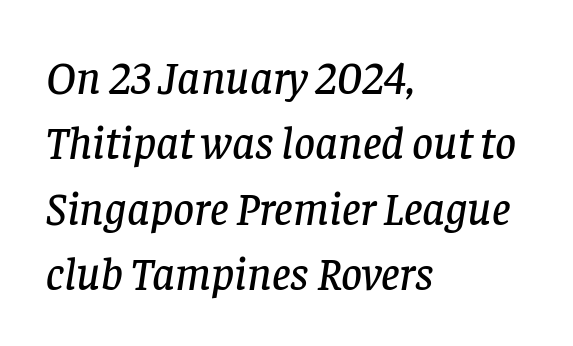
Q: Is the text italic (slanted)? A: Yes, it leans right by about 8 degrees.
Q: Is the typeface a serif or a sans-serif typeface? A: Serif.
Q: Is the text underlined? A: No.
Q: How is the paragraph aligned? A: Left-aligned.
Q: Is the spacing between letters normal or unusually wide? A: Normal.
Q: Is the spacing between lines tight, normal or loose? A: Normal.
Q: Width (condensed, normal, or wide)? A: Normal.
Q: Stroke contrast? A: Low.
Q: x-height? A: Large.
Q: Monospaced? A: No.
